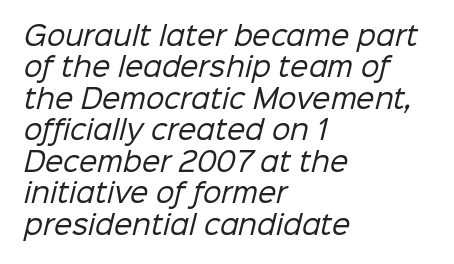
{"bold": "no", "underline": "no", "align": "left", "line_spacing_ratio": 1.21, "letter_spacing": "normal", "letter_spacing_em": 0.0, "glyph_px": 26}
